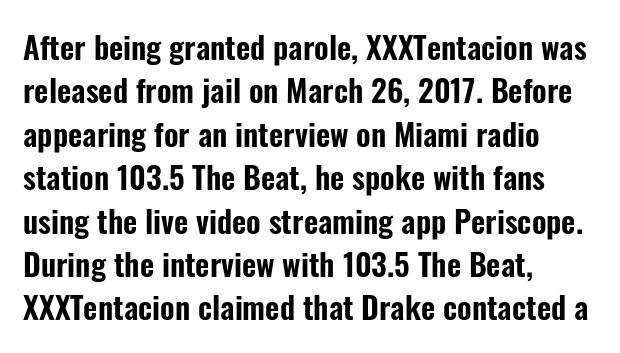
The image shows 31 px condensed sans-serif type, upright; set left-aligned, normal line spacing (1.4x), normal letter spacing, not underlined; low stroke contrast and a medium x-height.
